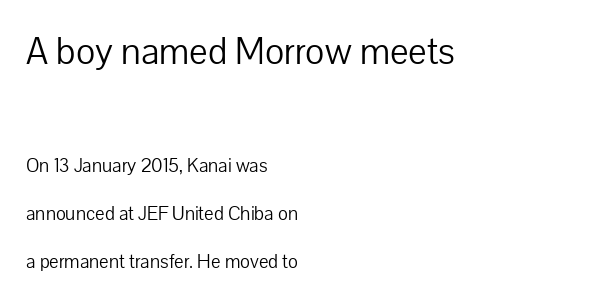
Q: Is the text bold? A: No.
Q: Is the text italic (slanted)? A: No, it is upright.
Q: Is the typeface a serif or a sans-serif typeface? A: Sans-serif.
Q: Is the text underlined? A: No.
Q: How is the paragraph aligned? A: Left-aligned.
Q: Is the spacing between letters normal or unusually wide? A: Normal.
Q: Is the spacing between lines tight, normal or loose? A: Loose.
Q: Which block of text is set in a larger size, the first (top) or the second (bottom)? A: The first (top) one.
Q: Width (condensed, normal, or wide)? A: Normal.
Q: Stroke contrast? A: Low.
Q: x-height? A: Medium.
Q: Monospaced? A: No.
